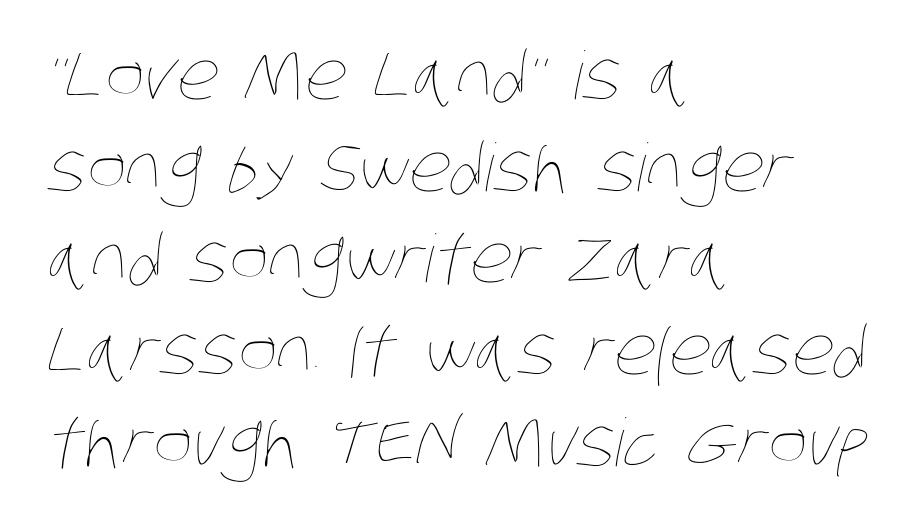
The specimen omits any rule beneath the text block's lines. No letter is thick-stroked: the sample isn't bold. In terms of leading, this rendering sits right in the middle. Caption: multi-line text, flush left, ragged right. This sample uses plain, unmodified letter spacing.
